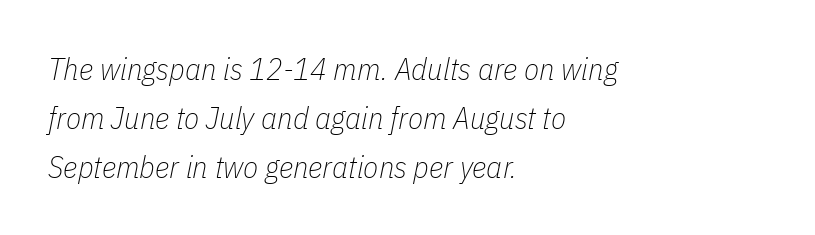
Weight class: somewhere from thin through regular. In terms of letterspacing, this is plain default setting. Underline: absent. Notice how the passage keeps a crisp vertical edge on the left only. The designer left line spacing at the default. Designer's note — italics engaged.
